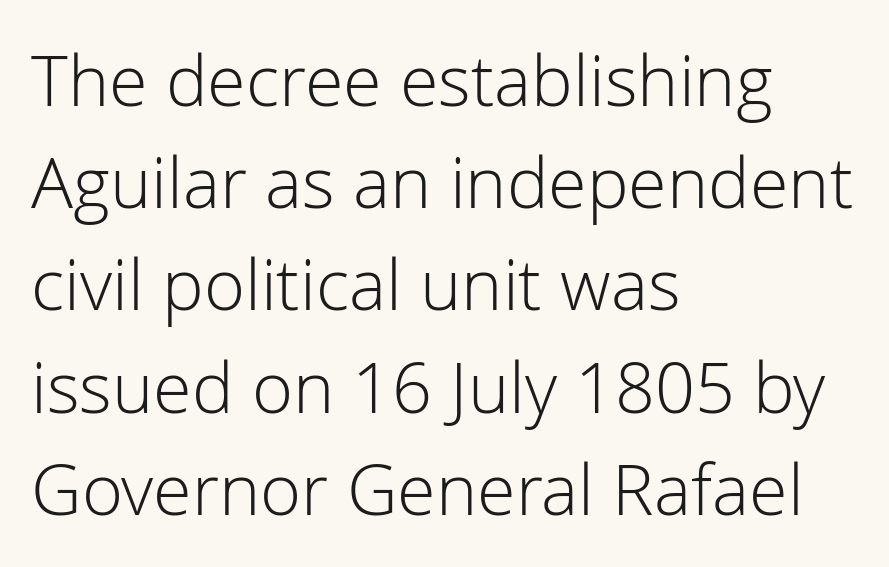
Q: Is the text bold? A: No.
Q: Is the text italic (slanted)? A: No, it is upright.
Q: Is the typeface a serif or a sans-serif typeface? A: Sans-serif.
Q: Is the text underlined? A: No.
Q: How is the paragraph aligned? A: Left-aligned.
Q: Is the spacing between letters normal or unusually wide? A: Normal.
Q: Is the spacing between lines tight, normal or loose? A: Normal.
Q: Width (condensed, normal, or wide)? A: Normal.
Q: Stroke contrast? A: Low.
Q: x-height? A: Medium.
Q: Monospaced? A: No.
